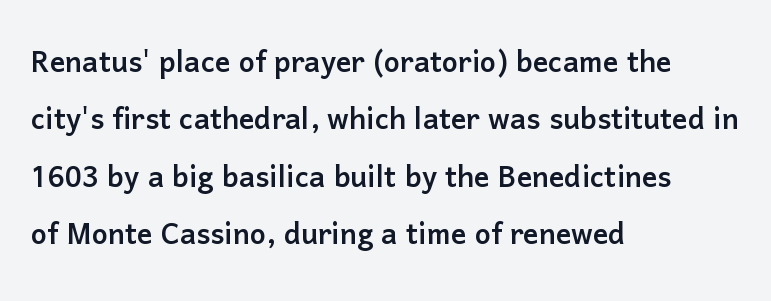
The designer went with a sans here, leaving each stem footless. If you drew a line through each stem, it would be perfectly vertical. Does extra space separate the letters? No, they use regular spacing. Leftover space on each line is placed entirely after the last word. The block of text has a typical density, with ordinary space between rows.
